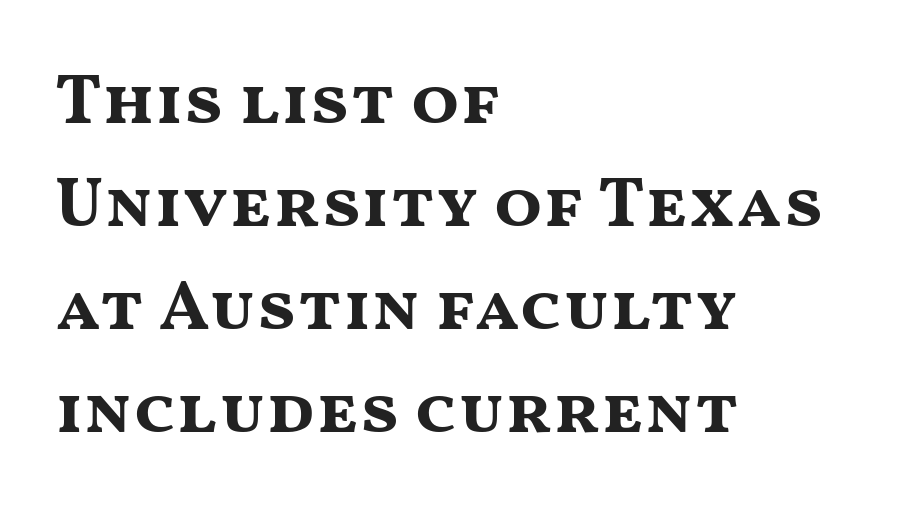
The image shows 71 px bold, wide sans-serif type, upright; set left-aligned, normal line spacing (1.45x), normal letter spacing, not underlined; medium stroke contrast and a medium x-height.
